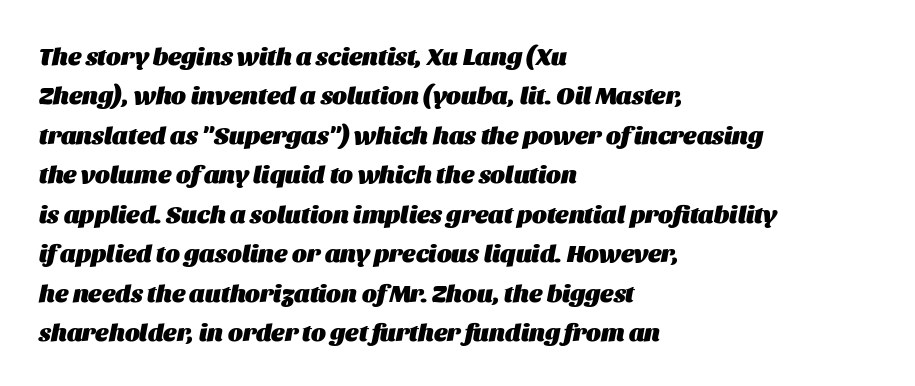
{"italic": "yes", "lean": "right", "slant_degrees": 11, "bold": "yes", "underline": "no", "align": "left", "line_spacing": "normal", "line_spacing_ratio": 1.58, "letter_spacing": "normal", "letter_spacing_em": 0.0, "glyph_px": 25}
